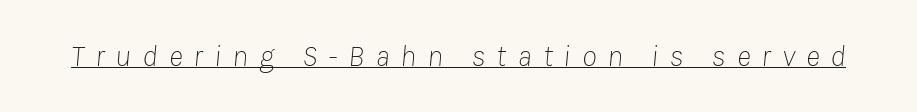
Q: Is the text bold? A: No.
Q: Is the text italic (slanted)? A: Yes, it leans right by about 8 degrees.
Q: Is the text underlined? A: Yes.
Q: Is the spacing between letters normal or unusually wide? A: Unusually wide.
Q: Width (condensed, normal, or wide)? A: Normal.
Q: Stroke contrast? A: Low.
Q: x-height? A: Medium.
Q: Monospaced? A: No.
